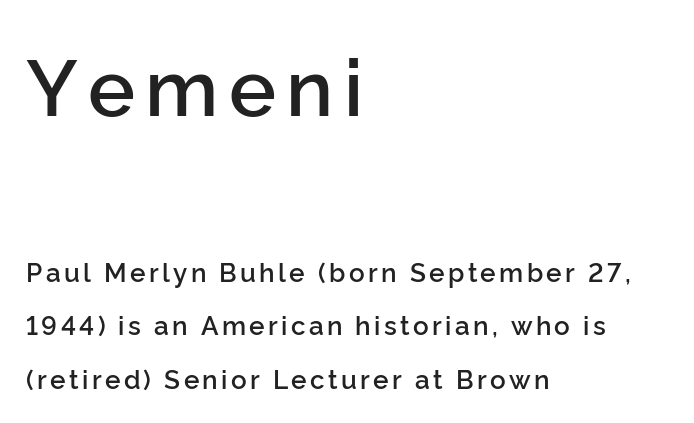
Q: Is the text bold? A: Semi-bold.
Q: Is the text italic (slanted)? A: No, it is upright.
Q: Is the typeface a serif or a sans-serif typeface? A: Sans-serif.
Q: Is the text underlined? A: No.
Q: How is the paragraph aligned? A: Left-aligned.
Q: Is the spacing between lines tight, normal or loose? A: Loose.
Q: Which block of text is set in a larger size, the first (top) or the second (bottom)? A: The first (top) one.
Q: Width (condensed, normal, or wide)? A: Normal.
Q: Stroke contrast? A: Low.
Q: x-height? A: Medium.
Q: Monospaced? A: No.
